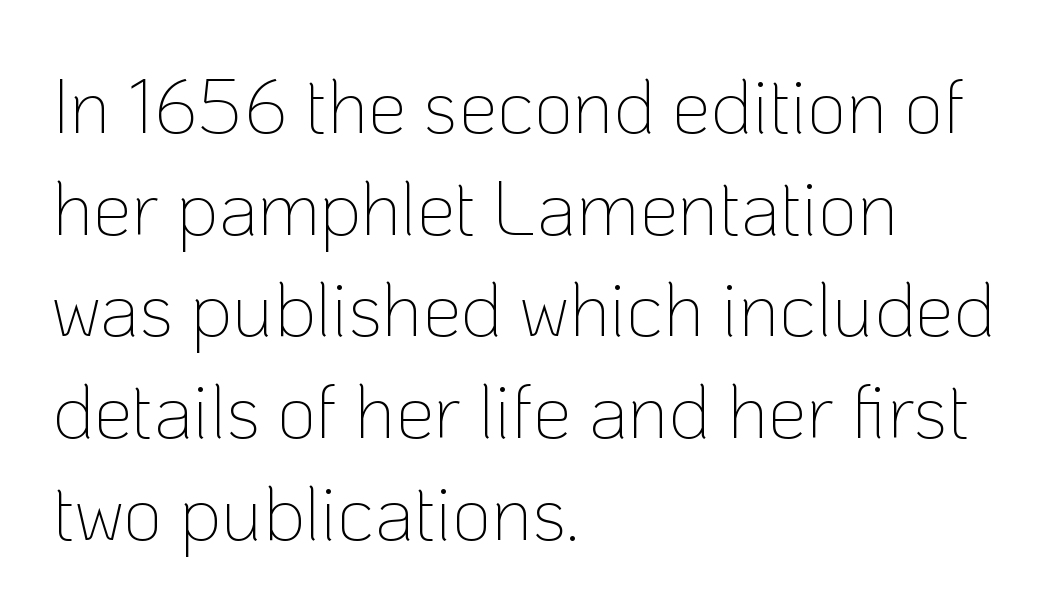
The image shows 77 px thin sans-serif type, upright; set left-aligned, normal line spacing (1.32x), normal letter spacing, not underlined; low stroke contrast and a medium x-height.
